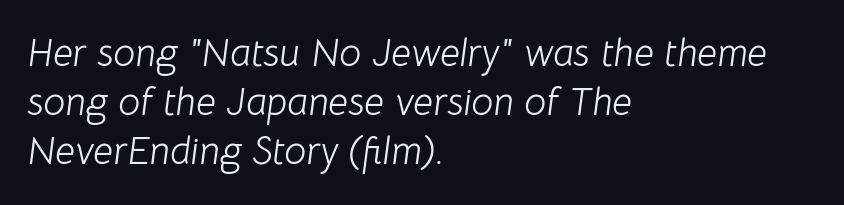
The image shows 39 px light type, italic (leaning right); set left-aligned, normal line spacing (1.26x), normal letter spacing, not underlined; low stroke contrast and a medium x-height.
